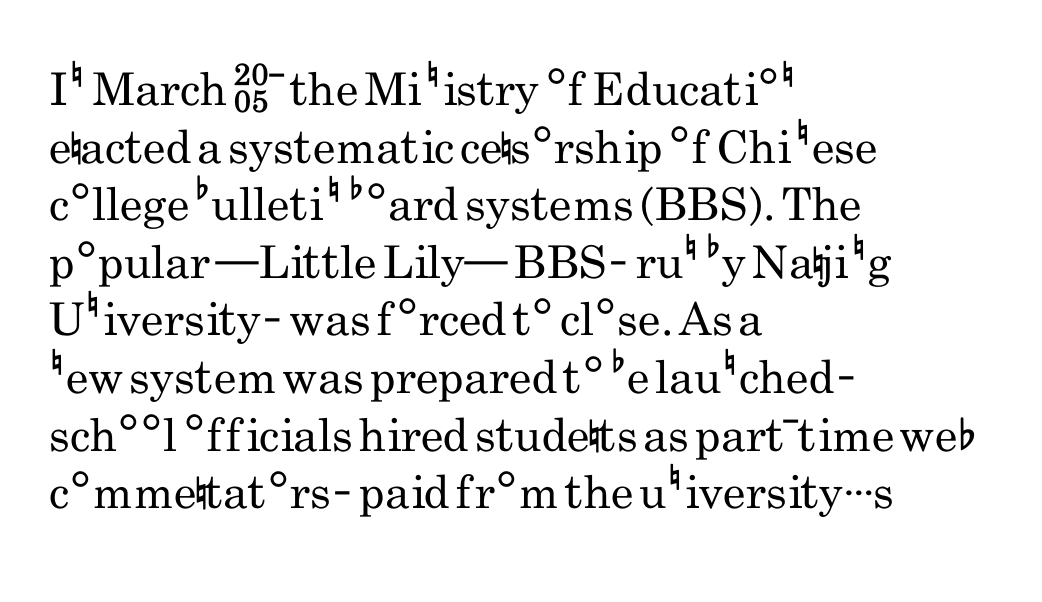
The image shows 45 px regular-weight, condensed sans-serif type, upright; set left-aligned, normal line spacing (1.28x), normal letter spacing, not underlined; low stroke contrast and a small x-height.
